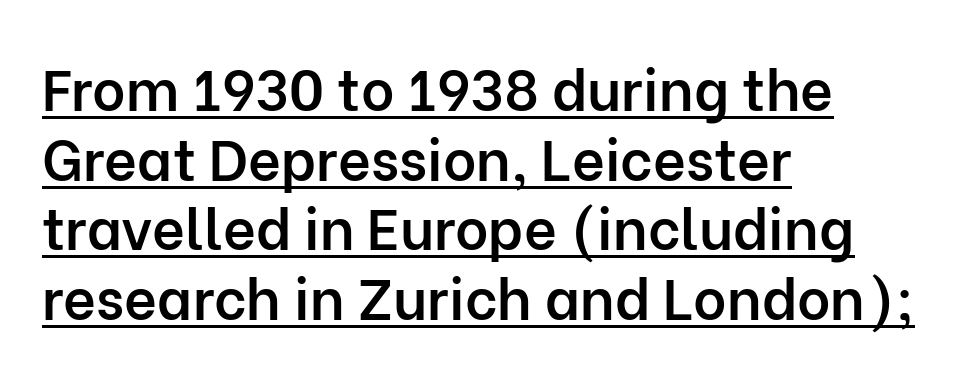
{"serif": "no", "italic": "no", "bold": "semi", "weight": "semibold", "width": "normal", "stroke_contrast": "low", "x_height": "medium", "monospaced": "no", "underline": "yes", "align": "left", "line_spacing_ratio": 1.22, "letter_spacing": "normal", "letter_spacing_em": 0.0, "glyph_px": 57}
